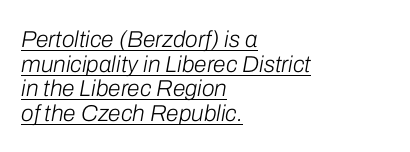
Q: Is the text bold? A: No.
Q: Is the text italic (slanted)? A: Yes, it leans right by about 10 degrees.
Q: Is the text underlined? A: Yes.
Q: How is the paragraph aligned? A: Left-aligned.
Q: Is the spacing between letters normal or unusually wide? A: Normal.
Q: Is the spacing between lines tight, normal or loose? A: Tight.
